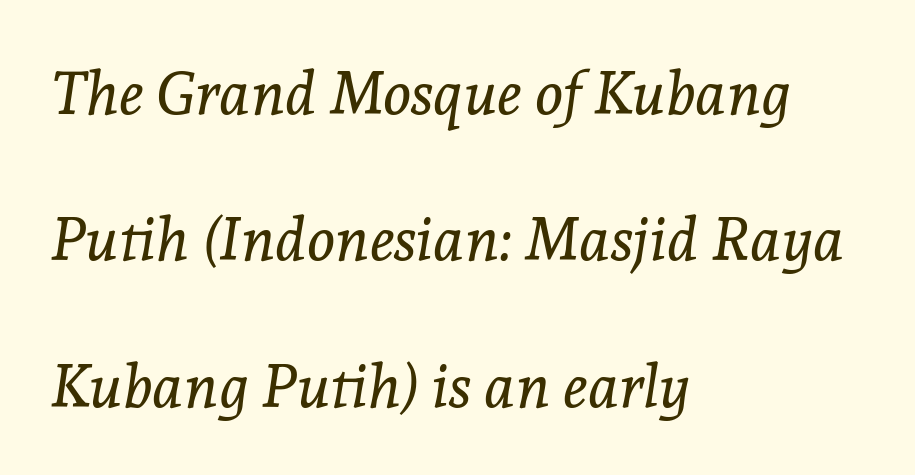
Q: Is the text bold? A: No.
Q: Is the text italic (slanted)? A: Yes, it leans right by about 8 degrees.
Q: Is the typeface a serif or a sans-serif typeface? A: Serif.
Q: Is the text underlined? A: No.
Q: How is the paragraph aligned? A: Left-aligned.
Q: Is the spacing between letters normal or unusually wide? A: Normal.
Q: Is the spacing between lines tight, normal or loose? A: Loose.
Q: Width (condensed, normal, or wide)? A: Normal.
Q: x-height? A: Medium.
Q: Monospaced? A: No.
